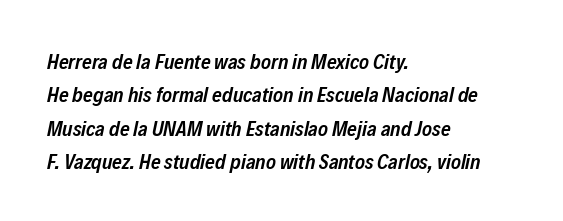
The image shows 21 px text type, italic (leaning right); set left-aligned, normal line spacing (1.59x), normal letter spacing, not underlined.
